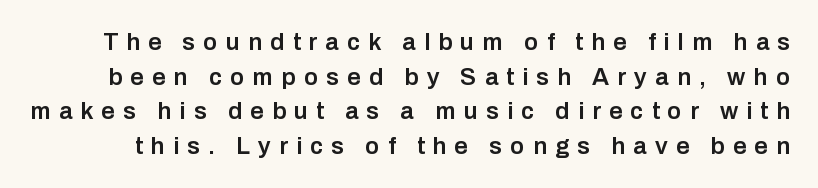
{"italic": "no", "bold": "semi", "underline": "no", "line_spacing": "normal", "line_spacing_ratio": 1.44, "letter_spacing": "wide", "letter_spacing_em": 0.34, "glyph_px": 24}
